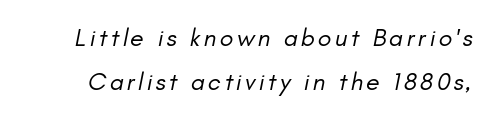
The image shows 25 px text type, italic (leaning right); set line spacing 1.76x, not underlined.
